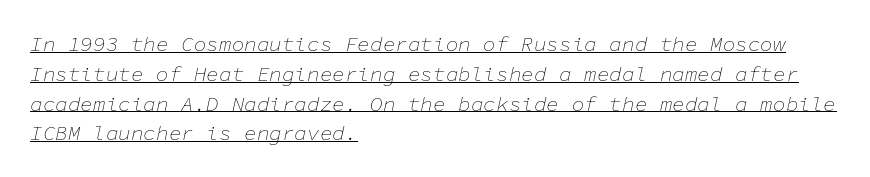
The image shows 21 px text type, italic (leaning right); set left-aligned, normal line spacing (1.42x), normal letter spacing, underlined.
